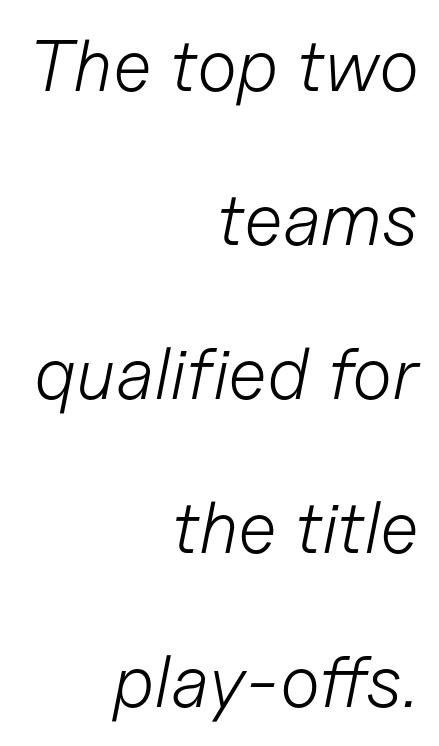
Q: Is the text bold? A: No.
Q: Is the text italic (slanted)? A: Yes, it leans right by about 11 degrees.
Q: Is the text underlined? A: No.
Q: How is the paragraph aligned? A: Right-aligned.
Q: Is the spacing between letters normal or unusually wide? A: Normal.
Q: Is the spacing between lines tight, normal or loose? A: Loose.
Q: Width (condensed, normal, or wide)? A: Normal.
Q: Stroke contrast? A: Low.
Q: x-height? A: Medium.
Q: Monospaced? A: No.
